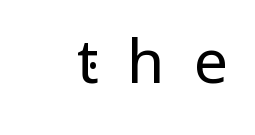
{"serif": "no", "italic": "no", "bold": "no", "weight": "regular", "width": "condensed", "stroke_contrast": "low", "x_height": "large", "monospaced": "no", "underline": "no", "letter_spacing": "wide", "letter_spacing_em": 0.47, "glyph_px": 61}
